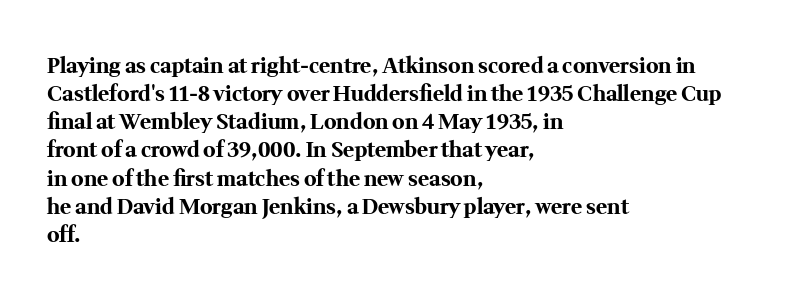
Q: Is the text bold? A: Yes.
Q: Is the text italic (slanted)? A: No, it is upright.
Q: Is the text underlined? A: No.
Q: How is the paragraph aligned? A: Left-aligned.
Q: Is the spacing between letters normal or unusually wide? A: Normal.
Q: Is the spacing between lines tight, normal or loose? A: Normal.
